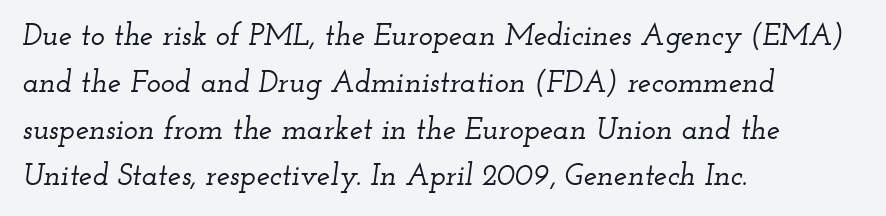
{"serif": "yes", "italic": "yes", "lean": "right", "slant_degrees": 12, "width": "wide", "stroke_contrast": "low", "x_height": "small", "monospaced": "no", "underline": "no", "align": "left", "line_spacing": "normal", "line_spacing_ratio": 1.56, "letter_spacing": "normal", "letter_spacing_em": 0.0, "glyph_px": 30}
